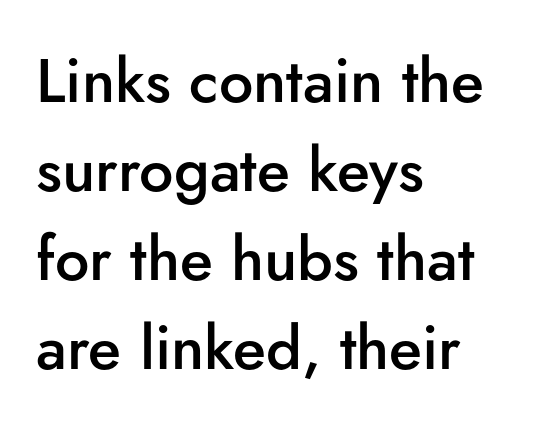
Q: Is the text bold? A: Semi-bold.
Q: Is the text italic (slanted)? A: No, it is upright.
Q: Is the typeface a serif or a sans-serif typeface? A: Sans-serif.
Q: Is the text underlined? A: No.
Q: How is the paragraph aligned? A: Left-aligned.
Q: Is the spacing between letters normal or unusually wide? A: Normal.
Q: Is the spacing between lines tight, normal or loose? A: Normal.
Q: Width (condensed, normal, or wide)? A: Normal.
Q: Stroke contrast? A: Low.
Q: x-height? A: Small.
Q: Monospaced? A: No.
